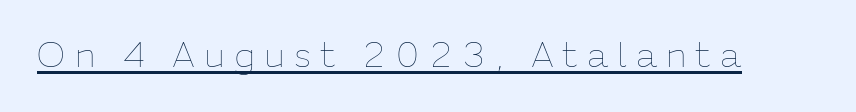
What decoration does the sample have? An underline. The type is letterspaced generously, with wide tracking. The typesetting does not lean heavy: it is not bold. Is this a fixed-width face? No — the glyphs have proportional, varying widths.
